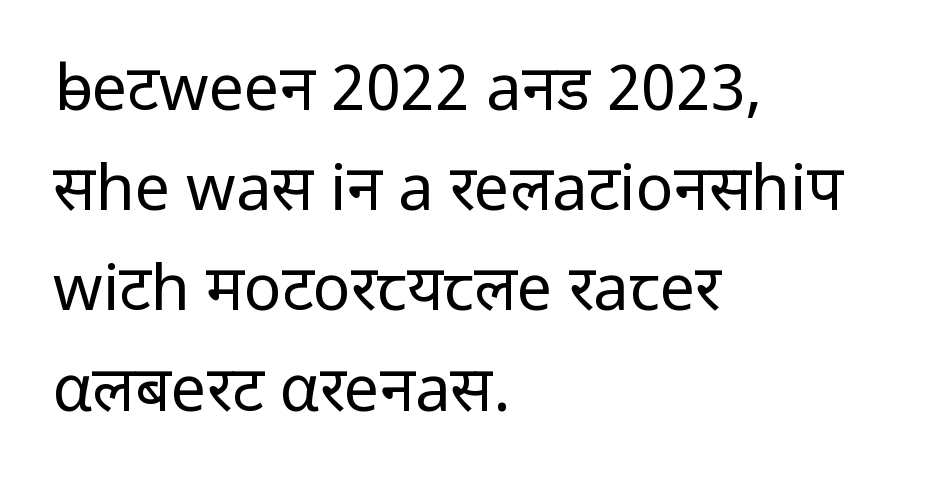
The space between consecutive lines is moderate. Check where the strokes stop: nothing finishes them off — pure sans. The text block is weighted toward the left margin, trailing off unevenly rightward. Stroke thickness stays within the range of a standard reading face or lighter. These lines were composed using upright roman letters.
